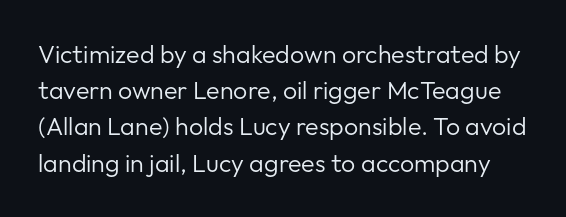
Vertical spacing — default. Weight: not bold — regular or lighter. Posture: vertical. Letter spacing: default. The zone under the glyphs is completely vacant.
